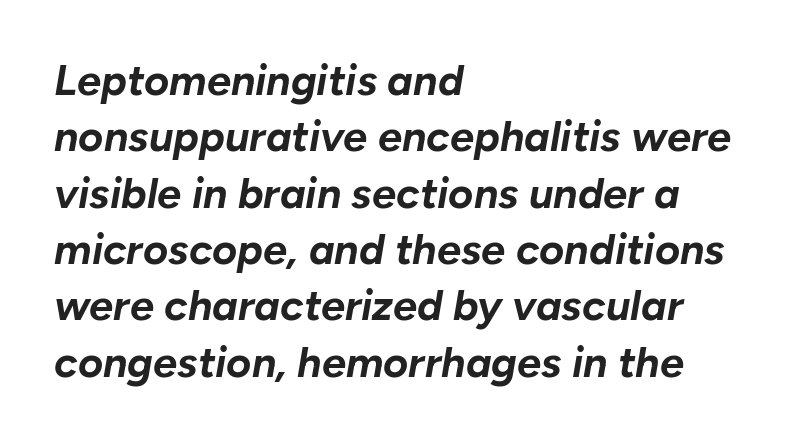
Think of a printed novel: that variable character pitch is what you see here. Typesetter's note: full bold, strokes at maximum text heaviness. Students, note that the glyphs here touch the page at normal intervals. The space between consecutive lines is moderate. Anything drawn beneath the words? Only blank space.
